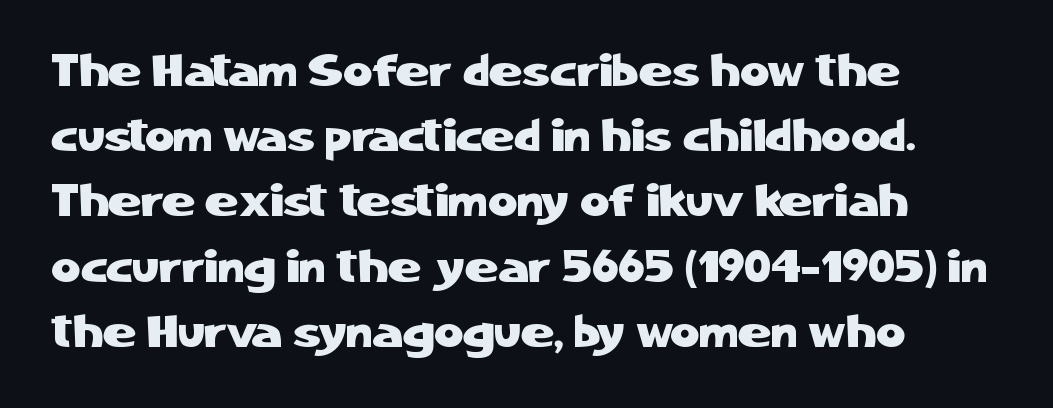
The image shows 45 px sans-serif type, upright; set left-aligned, normal line spacing (1.45x), normal letter spacing, not underlined; low stroke contrast and a medium x-height.
